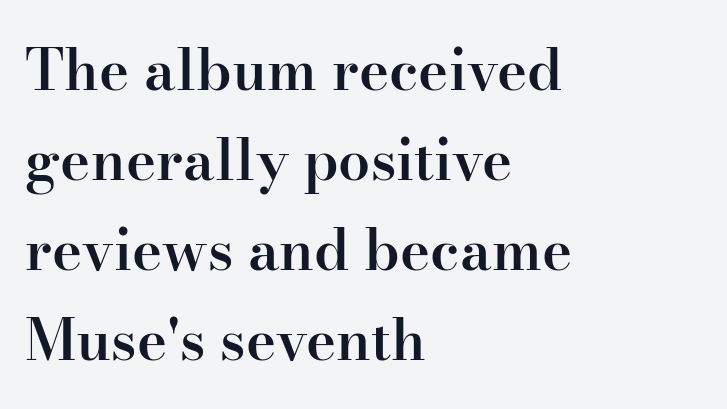
Q: Is the text bold? A: Semi-bold.
Q: Is the text italic (slanted)? A: No, it is upright.
Q: Is the typeface a serif or a sans-serif typeface? A: Serif.
Q: Is the text underlined? A: No.
Q: How is the paragraph aligned? A: Left-aligned.
Q: Is the spacing between letters normal or unusually wide? A: Normal.
Q: Is the spacing between lines tight, normal or loose? A: Normal.
Q: Width (condensed, normal, or wide)? A: Normal.
Q: Stroke contrast? A: High.
Q: x-height? A: Small.
Q: Monospaced? A: No.
